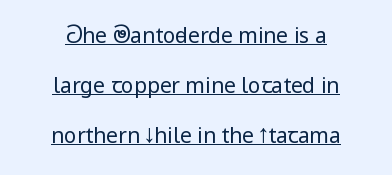
The lines in this sample share a center point and differ in where they start and stop. Vertically, the passage feels expansive, rows floating well apart. Designer's note — italics off, roman on. The lettering is marked with a stroke running underneath it.
